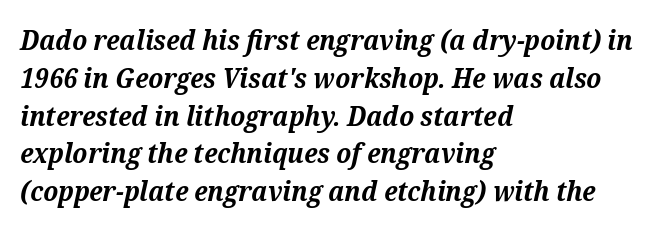
The image shows 28 px bold serif type, italic (leaning right); set left-aligned, normal line spacing (1.35x), normal letter spacing, not underlined; medium stroke contrast and a medium x-height.
